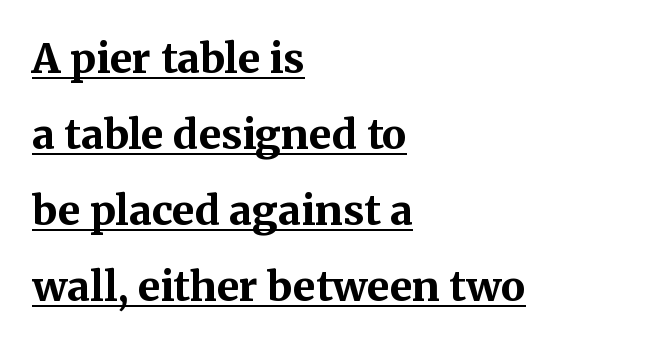
Q: Is the text bold? A: Yes.
Q: Is the text italic (slanted)? A: No, it is upright.
Q: Is the typeface a serif or a sans-serif typeface? A: Serif.
Q: Is the text underlined? A: Yes.
Q: How is the paragraph aligned? A: Left-aligned.
Q: Is the spacing between letters normal or unusually wide? A: Normal.
Q: Width (condensed, normal, or wide)? A: Normal.
Q: Stroke contrast? A: Medium.
Q: x-height? A: Medium.
Q: Monospaced? A: No.
